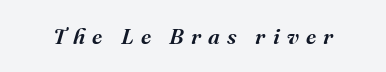
The image shows 22 px text type, italic (leaning right); set unusually wide letter spacing (+0.33 em), not underlined.
